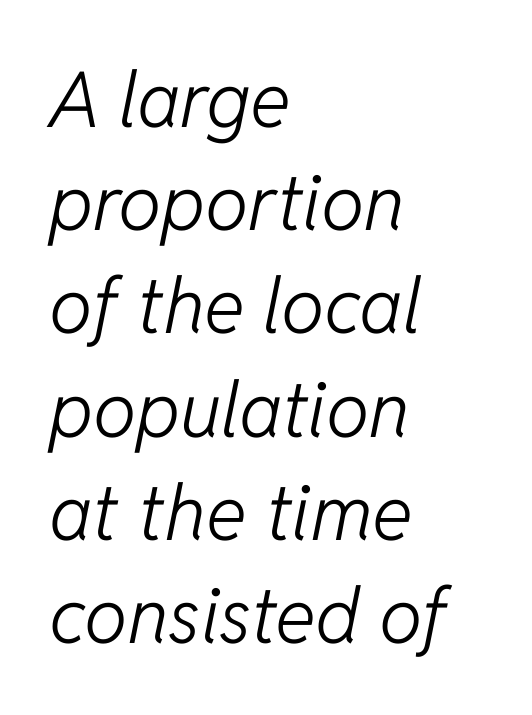
Weight: in the light-to-regular range. Do the characters align in a grid? No, the font is proportional. Beneath every word, the page is bare. Whoever set this chose a conventional vertical rhythm. Designer's note — italics engaged. The line texture is even and compact thanks to regular tracking.
